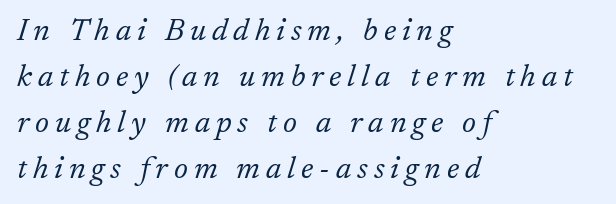
Heft: none added — not bold. Check where the strokes stop: tiny serifs finish them off. Does the leading feel generous? No, just average. Each line starts at the same left margin while the right side varies.
